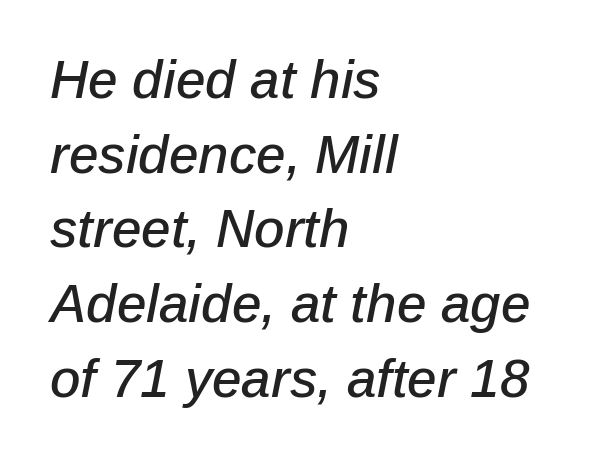
The image shows 53 px text type, italic (leaning right); set left-aligned, normal line spacing (1.41x), normal letter spacing, not underlined; low stroke contrast and a medium x-height.
